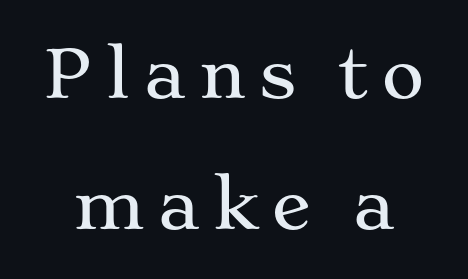
Q: Is the text italic (slanted)? A: No, it is upright.
Q: Is the typeface a serif or a sans-serif typeface? A: Serif.
Q: Is the text underlined? A: No.
Q: Is the spacing between lines tight, normal or loose? A: Loose.
Q: Width (condensed, normal, or wide)? A: Wide.
Q: Stroke contrast? A: Medium.
Q: x-height? A: Medium.
Q: Monospaced? A: No.
